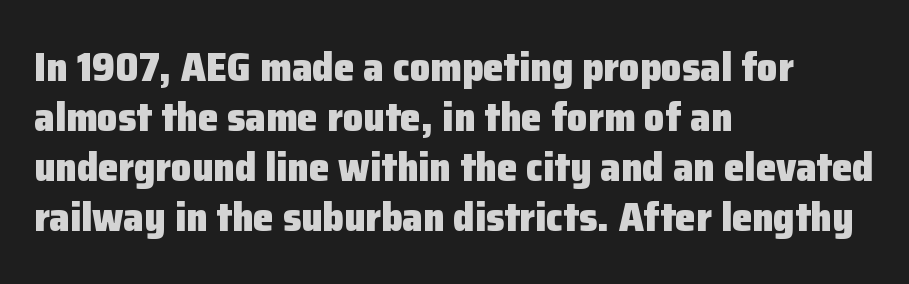
Q: Is the text bold? A: Yes.
Q: Is the text italic (slanted)? A: No, it is upright.
Q: Is the typeface a serif or a sans-serif typeface? A: Sans-serif.
Q: Is the text underlined? A: No.
Q: How is the paragraph aligned? A: Left-aligned.
Q: Is the spacing between letters normal or unusually wide? A: Normal.
Q: Width (condensed, normal, or wide)? A: Normal.
Q: Stroke contrast? A: Low.
Q: x-height? A: Medium.
Q: Monospaced? A: No.
